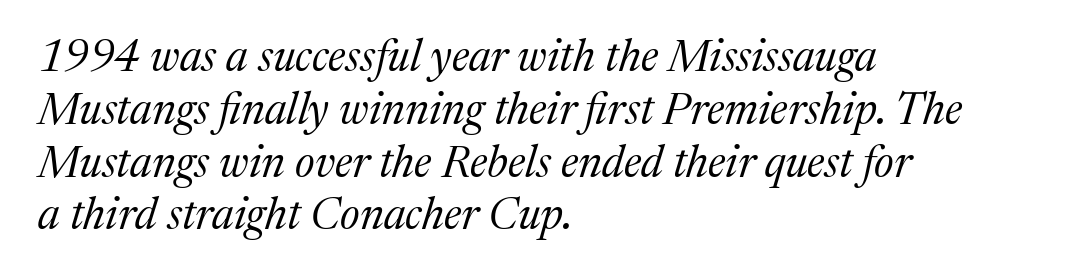
{"serif": "yes", "italic": "yes", "lean": "right", "slant_degrees": 17, "bold": "no", "weight": "regular", "width": "normal", "stroke_contrast": "medium", "x_height": "medium", "monospaced": "no", "underline": "no", "align": "left", "line_spacing_ratio": 1.2, "letter_spacing": "normal", "letter_spacing_em": 0.0, "glyph_px": 44}
